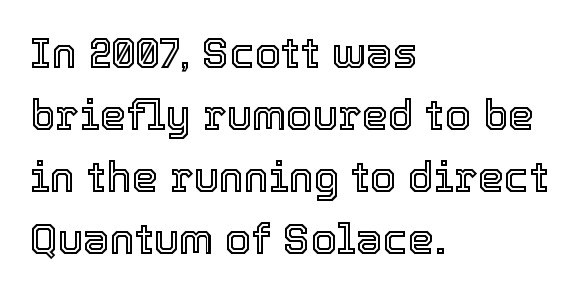
{"italic": "no", "width": "normal", "x_height": "medium", "monospaced": "no", "underline": "no", "align": "left", "line_spacing": "normal", "line_spacing_ratio": 1.48, "letter_spacing": "normal", "letter_spacing_em": 0.0, "glyph_px": 42}
